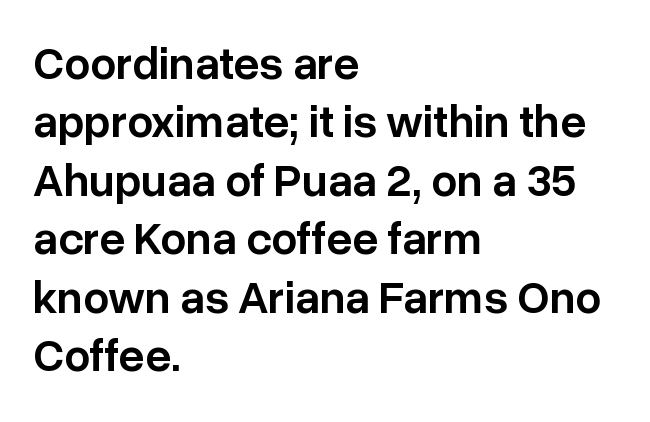
The image shows 46 px semibold sans-serif type, upright; set left-aligned, normal line spacing (1.27x), normal letter spacing, not underlined; low stroke contrast and a medium x-height.
